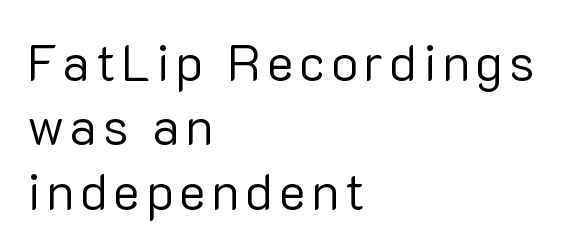
Q: Is the text bold? A: No.
Q: Is the text italic (slanted)? A: No, it is upright.
Q: Is the typeface a serif or a sans-serif typeface? A: Sans-serif.
Q: Is the text underlined? A: No.
Q: How is the paragraph aligned? A: Left-aligned.
Q: Is the spacing between lines tight, normal or loose? A: Normal.
Q: Width (condensed, normal, or wide)? A: Normal.
Q: Stroke contrast? A: Low.
Q: x-height? A: Medium.
Q: Monospaced? A: No.
